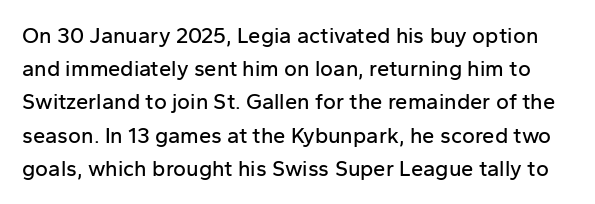
Q: Is the text italic (slanted)? A: No, it is upright.
Q: Is the text underlined? A: No.
Q: Is the spacing between letters normal or unusually wide? A: Normal.
Q: Is the spacing between lines tight, normal or loose? A: Normal.
